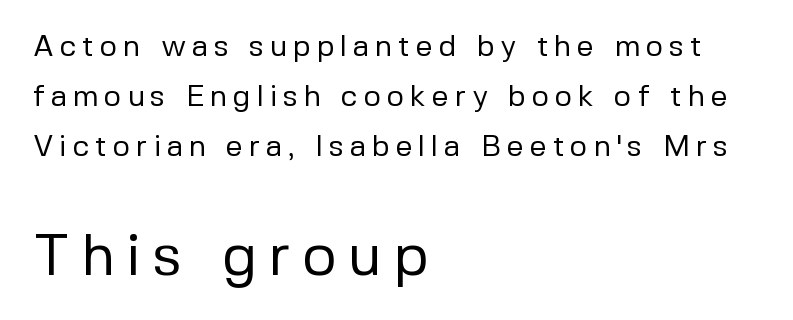
Q: Is the text bold? A: No.
Q: Is the text italic (slanted)? A: No, it is upright.
Q: Is the typeface a serif or a sans-serif typeface? A: Sans-serif.
Q: Is the text underlined? A: No.
Q: How is the paragraph aligned? A: Left-aligned.
Q: Is the spacing between lines tight, normal or loose? A: Normal.
Q: Which block of text is set in a larger size, the first (top) or the second (bottom)? A: The second (bottom) one.
Q: Width (condensed, normal, or wide)? A: Normal.
Q: Stroke contrast? A: Low.
Q: x-height? A: Medium.
Q: Monospaced? A: No.
